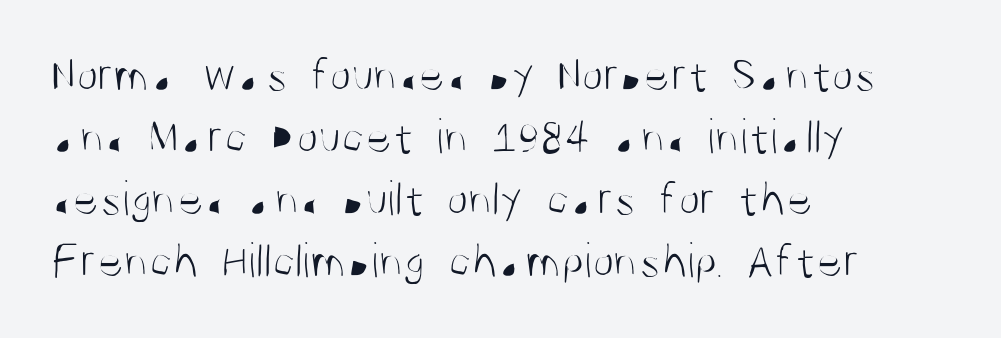
Teacher's note: observe the even left margin — that is flush-left alignment. A typesetter would call this zero additional tracking. Rendered with straight, roman letterforms. The face used here is proportionally spaced, like ordinary book or web type. The letters carry no serifs — their stems end cleanly without finishing strokes.
